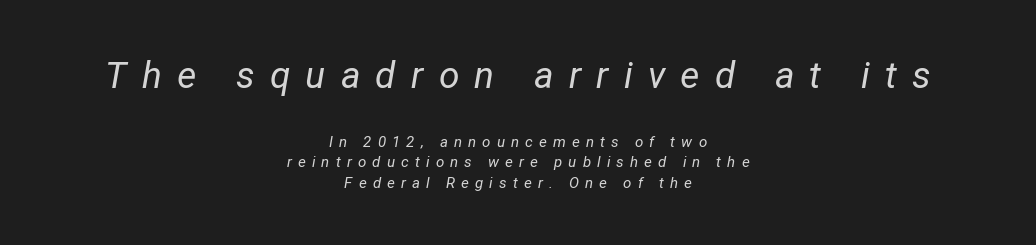
Q: Is the text bold? A: No.
Q: Is the text italic (slanted)? A: Yes, it leans right by about 12 degrees.
Q: Is the text underlined? A: No.
Q: How is the paragraph aligned? A: Centered.
Q: Is the spacing between letters normal or unusually wide? A: Unusually wide.
Q: Is the spacing between lines tight, normal or loose? A: Normal.
Q: Which block of text is set in a larger size, the first (top) or the second (bottom)? A: The first (top) one.
Q: Width (condensed, normal, or wide)? A: Normal.
Q: Stroke contrast? A: Low.
Q: x-height? A: Medium.
Q: Monospaced? A: No.
